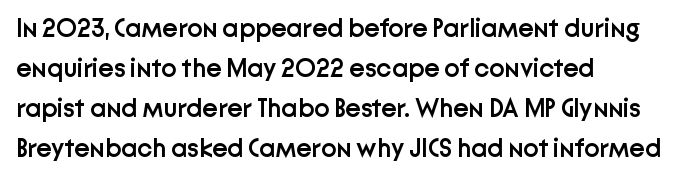
{"italic": "no", "bold": "semi", "underline": "no", "align": "left", "line_spacing": "normal", "line_spacing_ratio": 1.54, "letter_spacing": "normal", "letter_spacing_em": 0.0, "glyph_px": 26}
